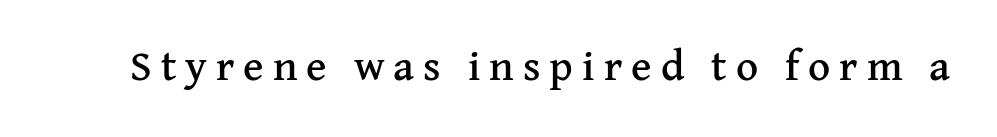
Q: Is the text italic (slanted)? A: No, it is upright.
Q: Is the typeface a serif or a sans-serif typeface? A: Serif.
Q: Is the text underlined? A: No.
Q: Is the spacing between letters normal or unusually wide? A: Unusually wide.
Q: Width (condensed, normal, or wide)? A: Normal.
Q: Stroke contrast? A: Medium.
Q: x-height? A: Medium.
Q: Monospaced? A: No.
